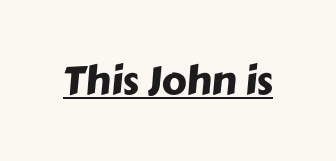
Has an underline been added? It has. Type style note: lacks serifs. The horizontal fit of the characters is conventional and even. The face used here is proportionally spaced, like ordinary book or web type.
